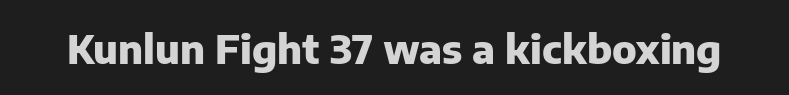
{"serif": "no", "italic": "no", "bold": "yes", "weight": "heavy", "width": "normal", "stroke_contrast": "low", "x_height": "medium", "monospaced": "no", "underline": "no", "letter_spacing": "normal", "letter_spacing_em": 0.0, "glyph_px": 40}
